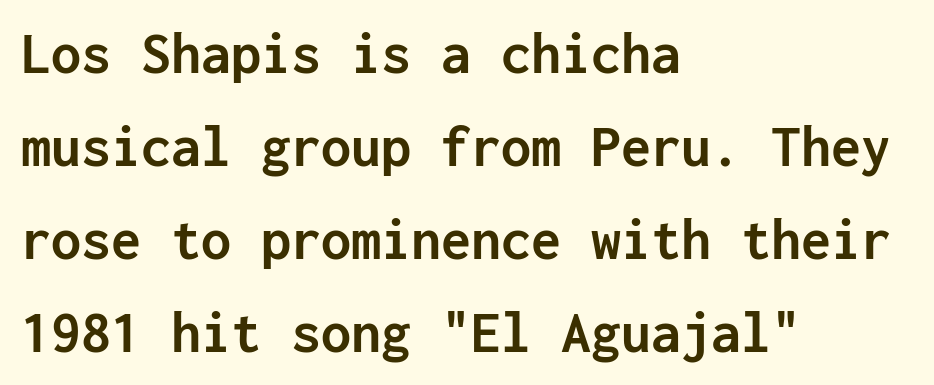
Examine the stroke ends and you'll find no serifs. These lines are rendered in a fixed-pitch font. There is no visible air inserted between adjacent glyphs. Just letters on the line, the space beneath them empty. Leading: standard.
